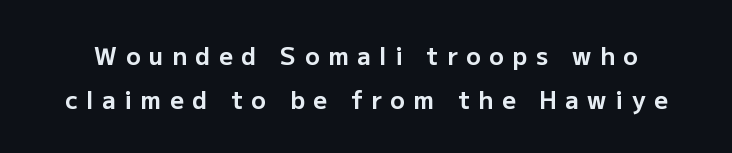
The image shows 24 px bold type, upright; set line spacing 1.82x, unusually wide letter spacing (+0.36 em), not underlined.
